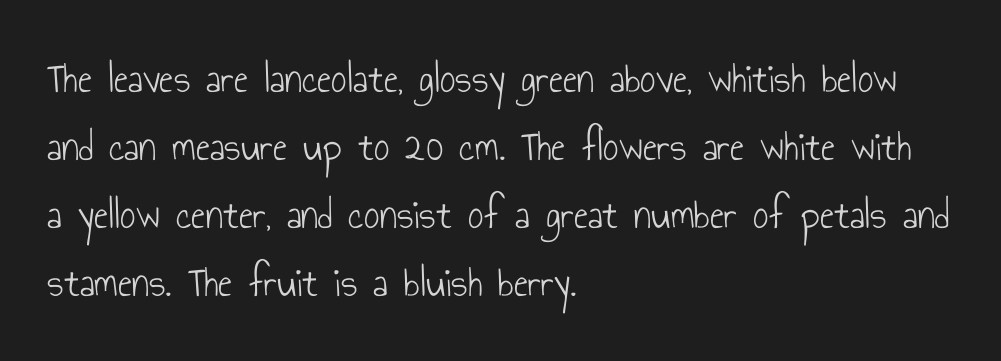
The image shows 43 px light, condensed sans-serif type, upright; set left-aligned, normal line spacing (1.58x), normal letter spacing, not underlined; low stroke contrast and a small x-height.
